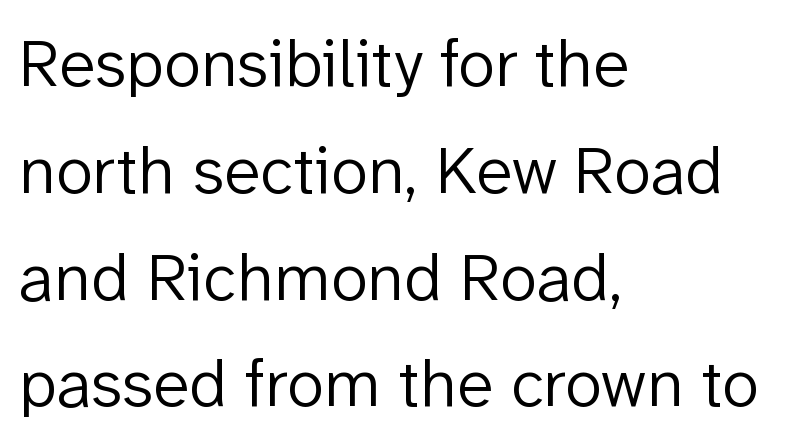
Letter spacing: default. Caption: face not bold, strokes unweighted. The letters advance in unequal steps, a hallmark of proportional type. Nope, no serifs anywhere on these letters. Quick note: interline space is typical.
